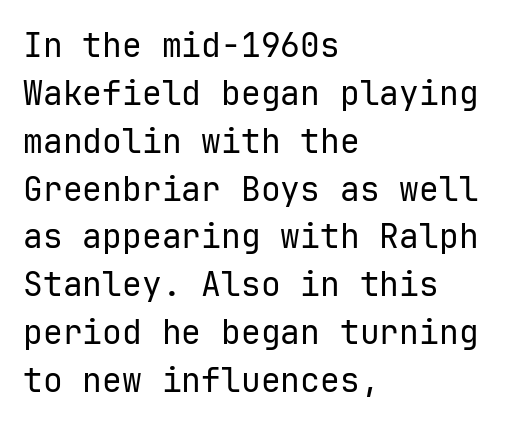
The image shows 33 px regular-weight sans-serif type, upright, monospaced; set left-aligned, normal line spacing (1.45x), normal letter spacing, not underlined; low stroke contrast and a medium x-height.
